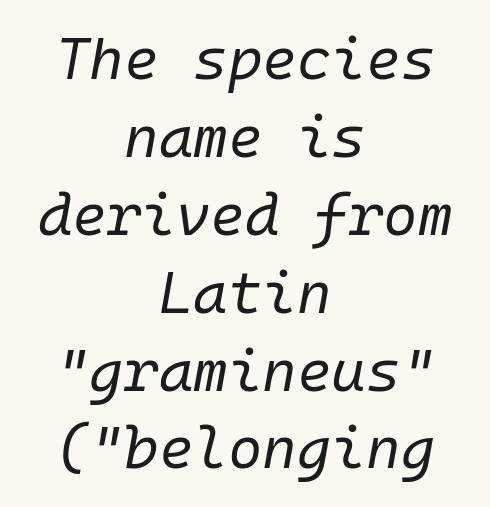
Q: Is the text bold? A: No.
Q: Is the text italic (slanted)? A: Yes, it leans right by about 10 degrees.
Q: Is the text underlined? A: No.
Q: How is the paragraph aligned? A: Centered.
Q: Is the spacing between letters normal or unusually wide? A: Normal.
Q: Is the spacing between lines tight, normal or loose? A: Normal.
Q: Width (condensed, normal, or wide)? A: Normal.
Q: Stroke contrast? A: Low.
Q: x-height? A: Medium.
Q: Monospaced? A: Yes.
